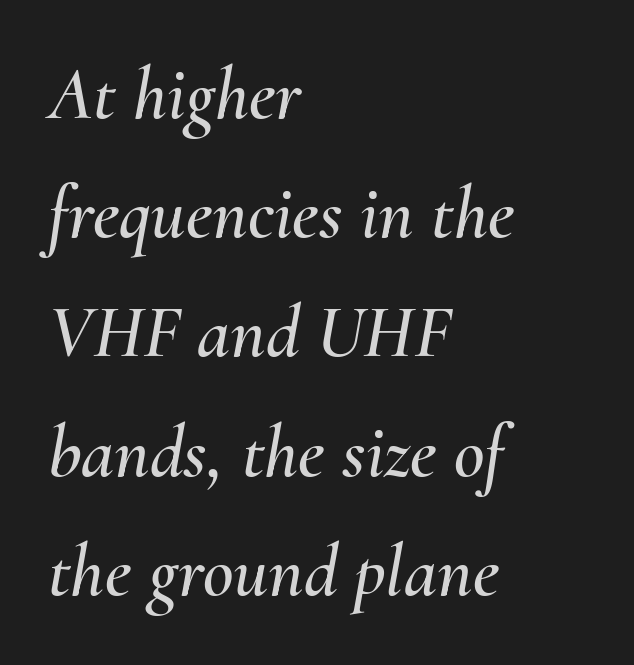
The typesetter chose a ragged-right arrangement here. There's an unmistakable incline to the writing here. The line texture is even and compact thanks to regular tracking. Any mark beneath the type? The region is blank. Think of a printed novel: that variable character pitch is what you see here. Regular leading.
